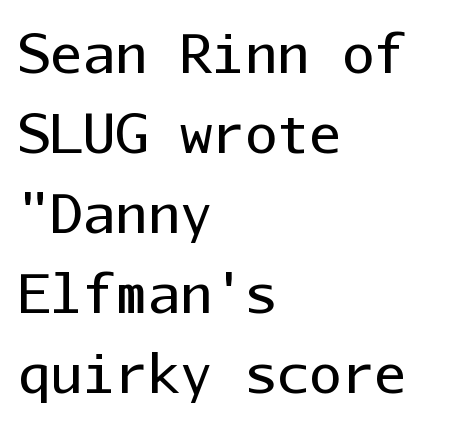
The typeface has the unassuming heft of standard copy or less. Every stem runs plumb, perpendicular to the baseline. Each row of text sits above clean, open space. This sample has the even, mechanical cadence of fixed-width lettering. Spacing between characters is what you'd get straight out of the box. The ragged edge is on the right, which tells us the setting is flush left.
